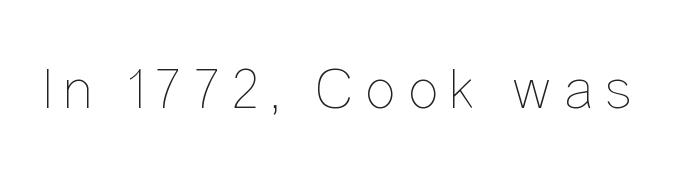
Q: Is the text bold? A: No.
Q: Is the text italic (slanted)? A: No, it is upright.
Q: Is the text underlined? A: No.
Q: Width (condensed, normal, or wide)? A: Condensed.
Q: Stroke contrast? A: Low.
Q: x-height? A: Medium.
Q: Monospaced? A: No.
